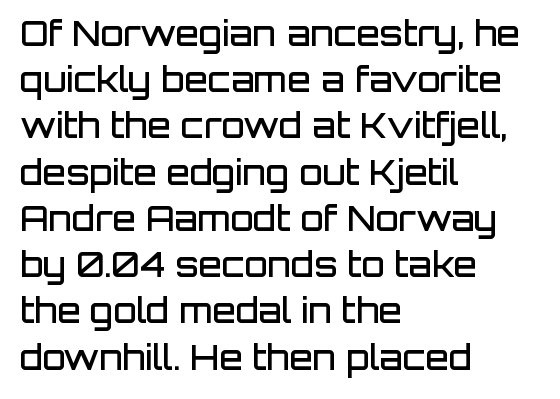
The image shows 34 px semibold sans-serif type, upright; set left-aligned, normal line spacing (1.36x), normal letter spacing, not underlined; low stroke contrast and a large x-height.
